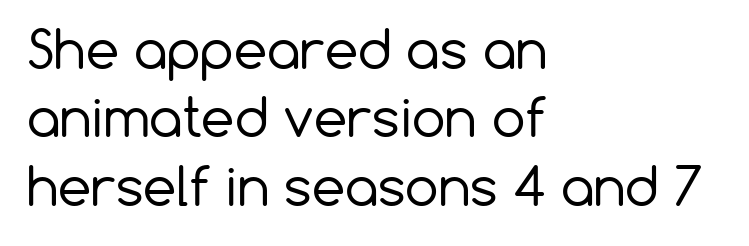
The image shows 53 px regular-weight sans-serif type, upright; set left-aligned, normal line spacing (1.29x), normal letter spacing, not underlined; low stroke contrast and a medium x-height.
